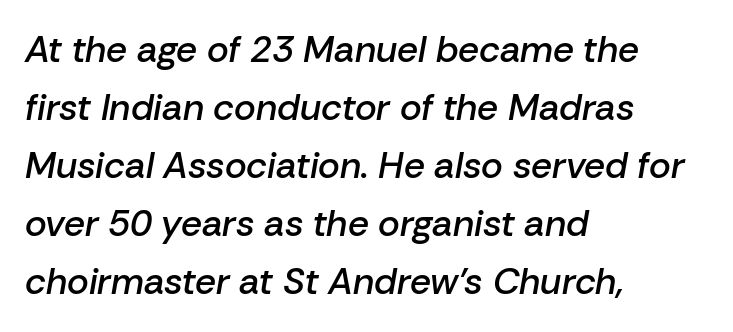
{"italic": "yes", "lean": "right", "slant_degrees": 10, "bold": "semi", "weight": "semibold", "width": "normal", "stroke_contrast": "low", "x_height": "medium", "monospaced": "no", "underline": "no", "align": "left", "line_spacing": "normal", "line_spacing_ratio": 1.57, "letter_spacing": "normal", "letter_spacing_em": 0.0, "glyph_px": 37}
